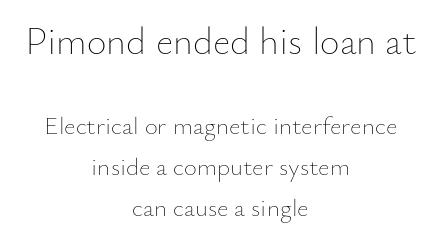
{"italic": "no", "bold": "no", "weight": "thin", "width": "normal", "stroke_contrast": "low", "x_height": "small", "monospaced": "no", "underline": "no", "align": "center", "line_spacing": "normal", "line_spacing_ratio": 1.63, "letter_spacing": "normal", "letter_spacing_em": 0.0, "larger_block": "first", "size_ratio": 1.52, "glyph_px": 38}
